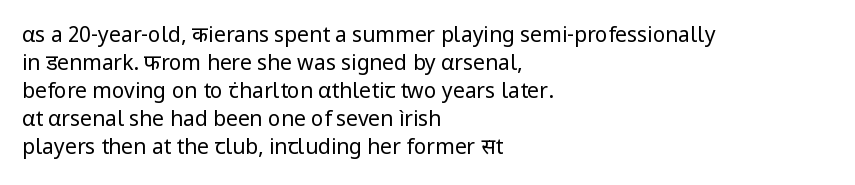
Q: Is the text bold? A: No.
Q: Is the text italic (slanted)? A: No, it is upright.
Q: Is the text underlined? A: No.
Q: How is the paragraph aligned? A: Left-aligned.
Q: Is the spacing between letters normal or unusually wide? A: Normal.
Q: Is the spacing between lines tight, normal or loose? A: Normal.
